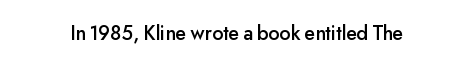
The image shows 21 px text type, upright; set normal letter spacing, not underlined.
